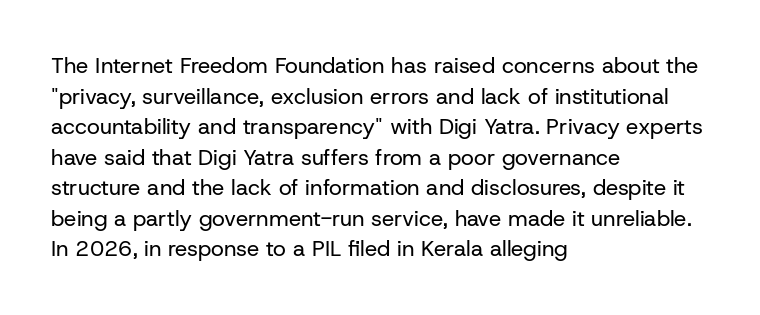
Q: Is the text bold? A: No.
Q: Is the text italic (slanted)? A: No, it is upright.
Q: Is the text underlined? A: No.
Q: How is the paragraph aligned? A: Left-aligned.
Q: Is the spacing between letters normal or unusually wide? A: Normal.
Q: Is the spacing between lines tight, normal or loose? A: Normal.
